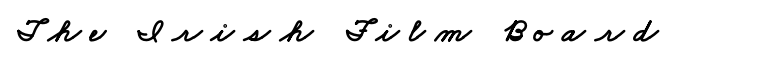
Clear beneath every line of the passage. The face used here is rendered with a markedly widened letterfit. Is this a fixed-width face? No — the glyphs have proportional, varying widths. Serif or sans? Sans — the stroke terminals are bare.
